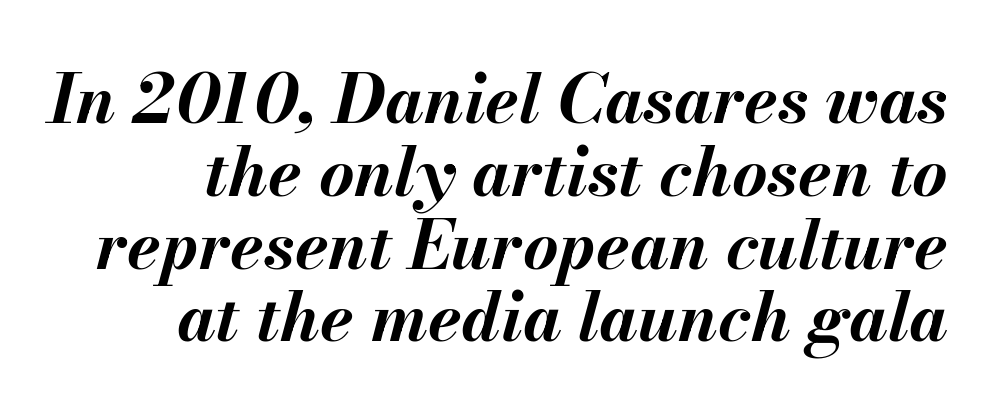
Vertically, the passage feels compressed, each row crowding the next. The space beneath each line is pristine and unruled. In terms of letterspacing, this is plain default setting. The axis of the letterforms is tilted away from vertical. This is heavy type, rendered in bold.
